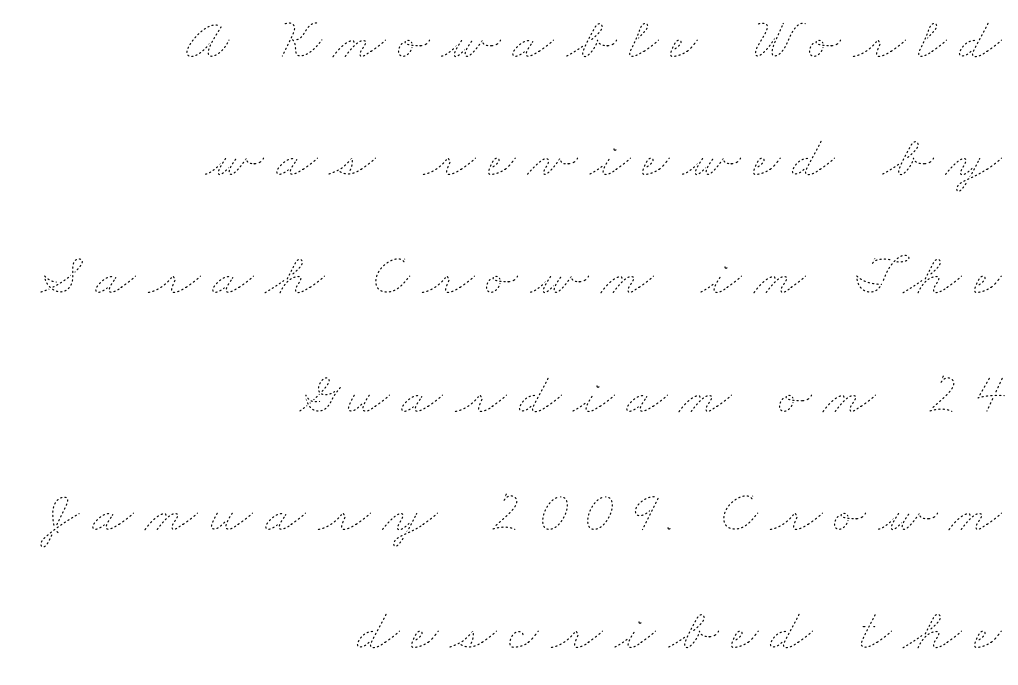
Q: Is the text bold? A: No.
Q: Is the text underlined? A: No.
Q: How is the paragraph aligned? A: Right-aligned.
Q: Is the spacing between letters normal or unusually wide? A: Unusually wide.
Q: Is the spacing between lines tight, normal or loose? A: Loose.
Q: Width (condensed, normal, or wide)? A: Wide.
Q: Stroke contrast? A: Low.
Q: x-height? A: Small.
Q: Monospaced? A: No.
